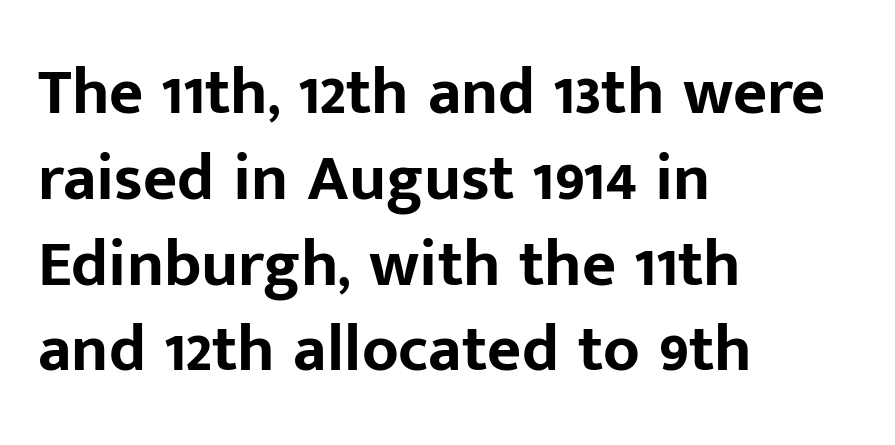
The image shows 66 px bold sans-serif type, upright; set left-aligned, normal line spacing (1.3x), normal letter spacing, not underlined; low stroke contrast and a medium x-height.
